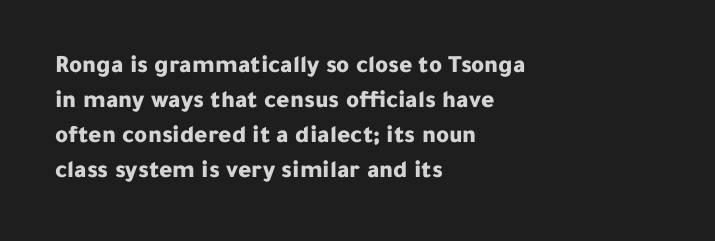
{"italic": "no", "bold": "yes", "underline": "no", "align": "left", "line_spacing": "normal", "line_spacing_ratio": 1.4, "letter_spacing": "normal", "letter_spacing_em": 0.0, "glyph_px": 25}
